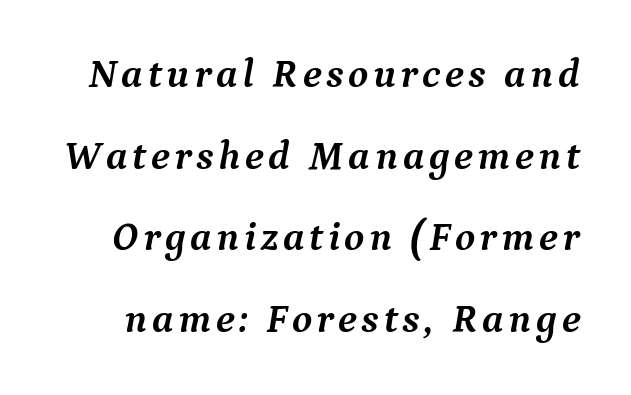
You'd pick this weight for a headline — it's a proper bold. Bare-footed words on every line. Examine the stroke ends and you'll spot serifs. Notice how the stems are inclined rather than vertical — that's the hallmark of italics. Whoever set this chose breathing room over compactness in the vertical rhythm.
